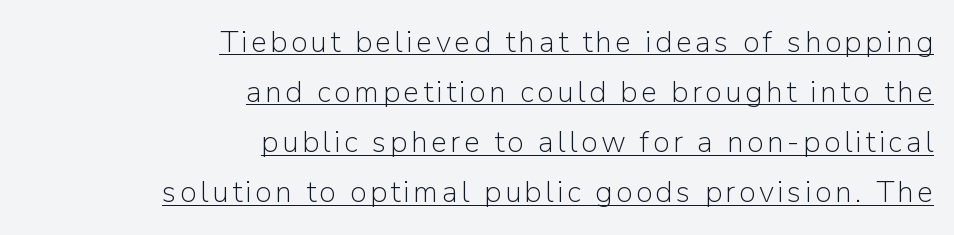
{"serif": "no", "italic": "no", "bold": "no", "weight": "light", "width": "normal", "stroke_contrast": "low", "x_height": "medium", "monospaced": "no", "underline": "yes", "align": "right", "line_spacing": "normal", "line_spacing_ratio": 1.67, "glyph_px": 30}
